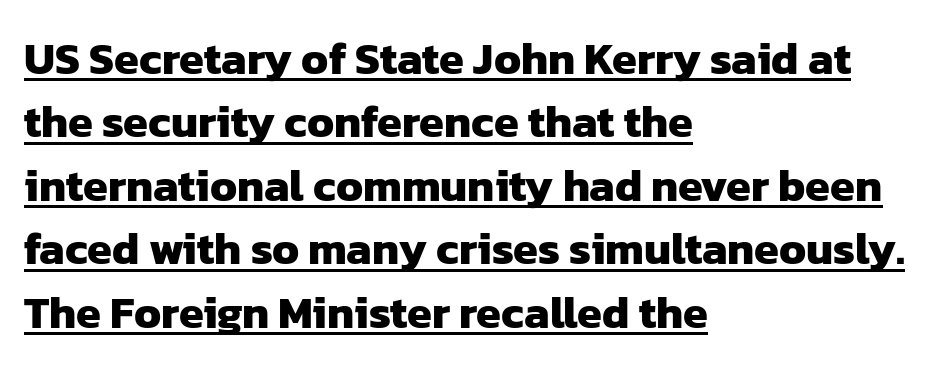
The image shows 45 px heavy sans-serif type; set left-aligned, normal line spacing (1.41x), normal letter spacing, underlined; low stroke contrast and a medium x-height.
